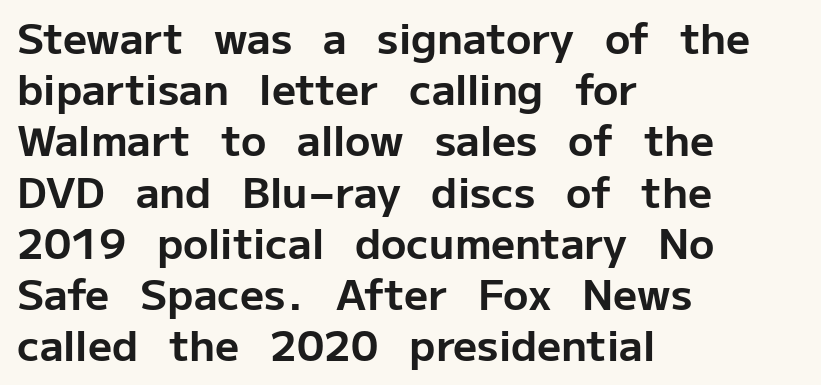
The passage is arranged the way most books set body copy — flush left. Nobody drew a line under any word here. Summary of weight: heavy, a full bold. Typographically, this falls in the sans-serif category. Italic? Not at all — the glyphs are vertical.
